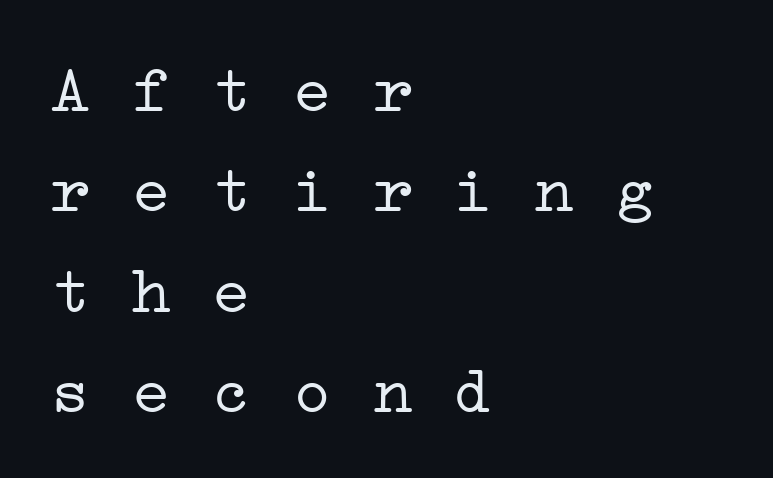
The image shows 67 px light, wide serif type, monospaced; set left-aligned, normal line spacing (1.5x), normal letter spacing, not underlined; low stroke contrast and a medium x-height.
